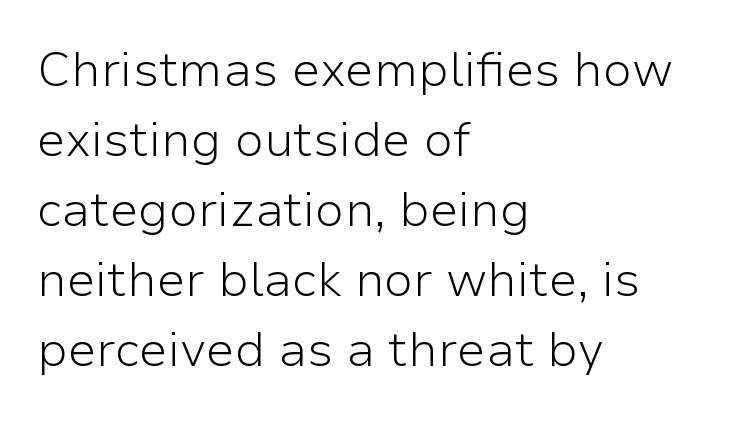
{"serif": "no", "italic": "no", "bold": "no", "weight": "light", "width": "normal", "stroke_contrast": "low", "x_height": "medium", "monospaced": "no", "underline": "no", "align": "left", "line_spacing": "normal", "line_spacing_ratio": 1.46, "letter_spacing": "normal", "letter_spacing_em": 0.0, "glyph_px": 48}
